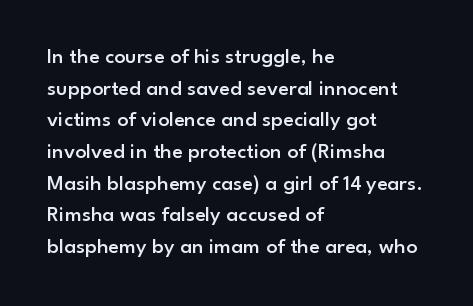
Q: Is the text bold? A: Semi-bold.
Q: Is the text italic (slanted)? A: No, it is upright.
Q: Is the text underlined? A: No.
Q: How is the paragraph aligned? A: Left-aligned.
Q: Is the spacing between letters normal or unusually wide? A: Normal.
Q: Is the spacing between lines tight, normal or loose? A: Normal.
